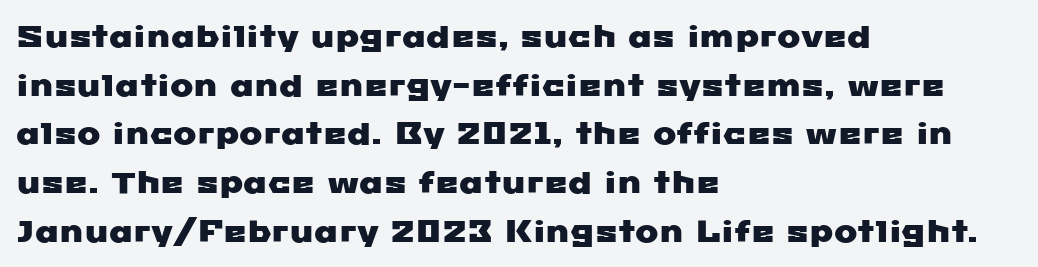
{"serif": "no", "width": "wide", "stroke_contrast": "low", "x_height": "medium", "monospaced": "no", "underline": "no", "align": "left", "line_spacing": "normal", "line_spacing_ratio": 1.57, "letter_spacing": "normal", "letter_spacing_em": 0.0, "glyph_px": 31}
